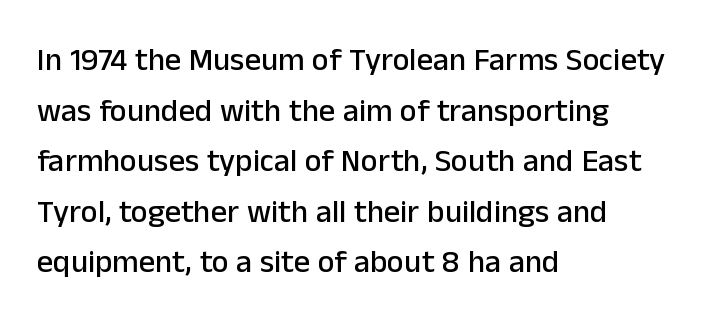
Q: Is the text italic (slanted)? A: No, it is upright.
Q: Is the typeface a serif or a sans-serif typeface? A: Sans-serif.
Q: Is the text underlined? A: No.
Q: How is the paragraph aligned? A: Left-aligned.
Q: Is the spacing between letters normal or unusually wide? A: Normal.
Q: Is the spacing between lines tight, normal or loose? A: Normal.
Q: Width (condensed, normal, or wide)? A: Normal.
Q: Stroke contrast? A: Low.
Q: x-height? A: Medium.
Q: Monospaced? A: No.
